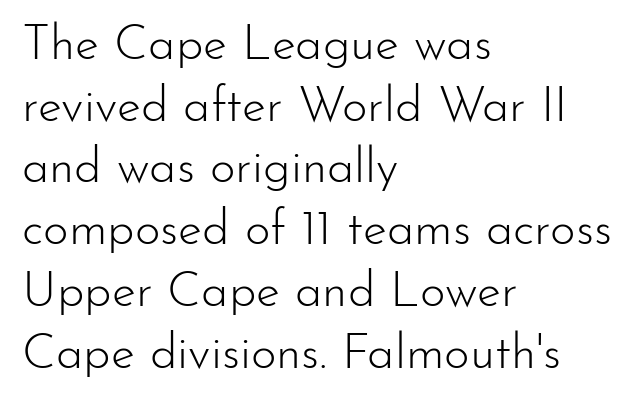
{"serif": "no", "italic": "no", "bold": "no", "weight": "light", "width": "normal", "stroke_contrast": "low", "x_height": "small", "monospaced": "no", "underline": "no", "align": "left", "line_spacing": "normal", "line_spacing_ratio": 1.26, "letter_spacing": "normal", "letter_spacing_em": 0.0, "glyph_px": 49}
